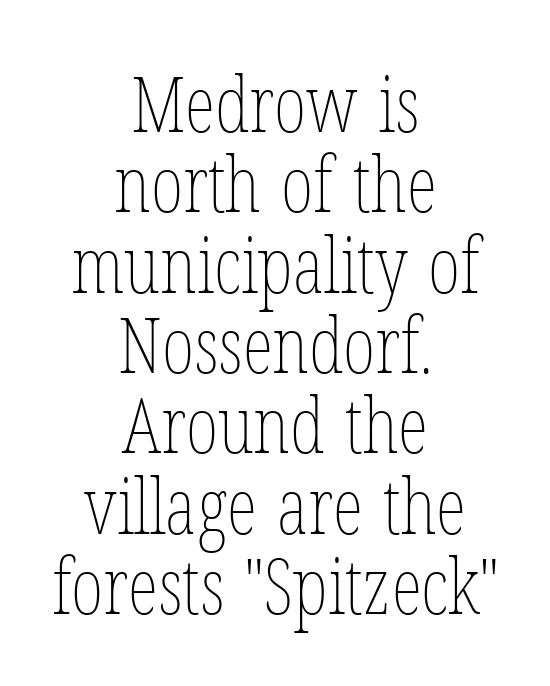
The image shows 78 px thin, condensed type, upright; set centered, tight line spacing (1.03x), normal letter spacing, not underlined; low stroke contrast and a medium x-height.
